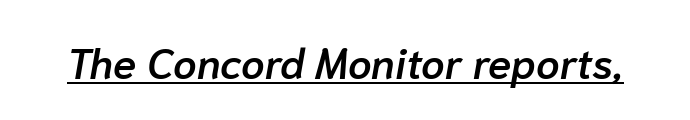
Q: Is the text bold? A: Semi-bold.
Q: Is the text italic (slanted)? A: Yes, it leans right by about 10 degrees.
Q: Is the text underlined? A: Yes.
Q: Is the spacing between letters normal or unusually wide? A: Normal.
Q: Width (condensed, normal, or wide)? A: Normal.
Q: Stroke contrast? A: Low.
Q: x-height? A: Medium.
Q: Monospaced? A: No.
